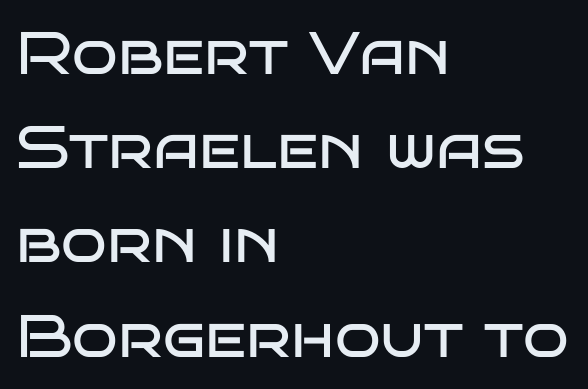
{"serif": "no", "italic": "no", "bold": "no", "weight": "regular", "width": "wide", "stroke_contrast": "low", "x_height": "large", "monospaced": "no", "underline": "no", "align": "left", "line_spacing": "normal", "line_spacing_ratio": 1.57, "letter_spacing": "normal", "letter_spacing_em": 0.0, "glyph_px": 60}
